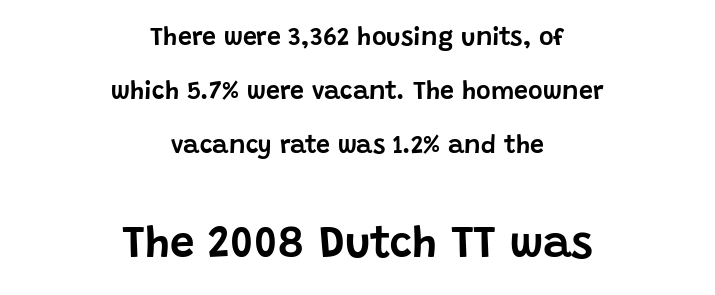
Q: Is the text italic (slanted)? A: No, it is upright.
Q: Is the typeface a serif or a sans-serif typeface? A: Sans-serif.
Q: Is the text underlined? A: No.
Q: How is the paragraph aligned? A: Centered.
Q: Is the spacing between letters normal or unusually wide? A: Normal.
Q: Is the spacing between lines tight, normal or loose? A: Loose.
Q: Which block of text is set in a larger size, the first (top) or the second (bottom)? A: The second (bottom) one.
Q: Width (condensed, normal, or wide)? A: Normal.
Q: Stroke contrast? A: Low.
Q: x-height? A: Large.
Q: Monospaced? A: No.
